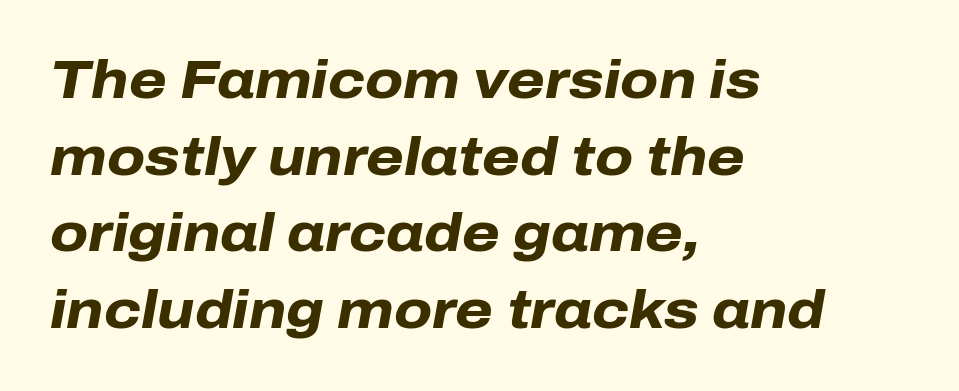
The image shows 54 px heavy type, italic (leaning right); set left-aligned, normal line spacing (1.42x), normal letter spacing, not underlined; low stroke contrast and a medium x-height.
